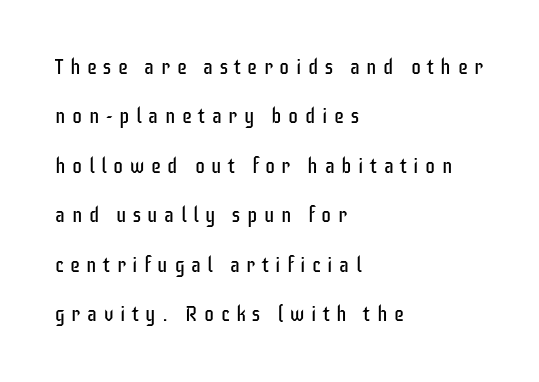
Each new line begins a long way beneath the previous one. Unbolded letterforms with no extra heft. Beneath every word, the page is bare. Words appear elongated and porous because spacing is wide. Line beginnings align vertically; line endings do not. Ascenders rise straight up at ninety degrees.
